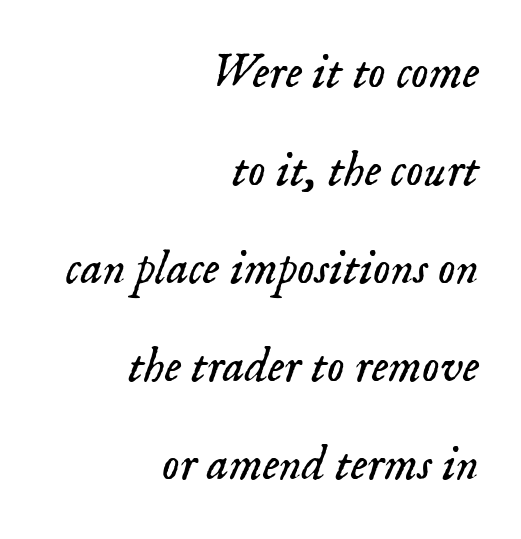
The image shows 49 px light serif type, italic (leaning right); set right-aligned, loose line spacing (2.0x), normal letter spacing, not underlined; low stroke contrast and a small x-height.
